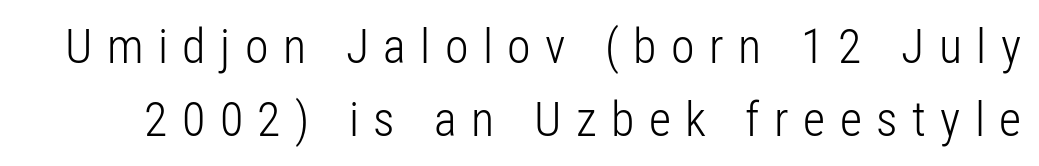
Q: Is the text bold? A: No.
Q: Is the text italic (slanted)? A: No, it is upright.
Q: Is the typeface a serif or a sans-serif typeface? A: Sans-serif.
Q: Is the text underlined? A: No.
Q: Is the spacing between letters normal or unusually wide? A: Unusually wide.
Q: Is the spacing between lines tight, normal or loose? A: Normal.
Q: Width (condensed, normal, or wide)? A: Condensed.
Q: Stroke contrast? A: Low.
Q: x-height? A: Medium.
Q: Monospaced? A: No.
